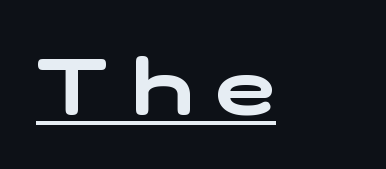
Q: Is the typeface a serif or a sans-serif typeface? A: Sans-serif.
Q: Is the text underlined? A: Yes.
Q: Is the spacing between letters normal or unusually wide? A: Unusually wide.
Q: Width (condensed, normal, or wide)? A: Wide.
Q: Stroke contrast? A: Low.
Q: x-height? A: Medium.
Q: Monospaced? A: No.
